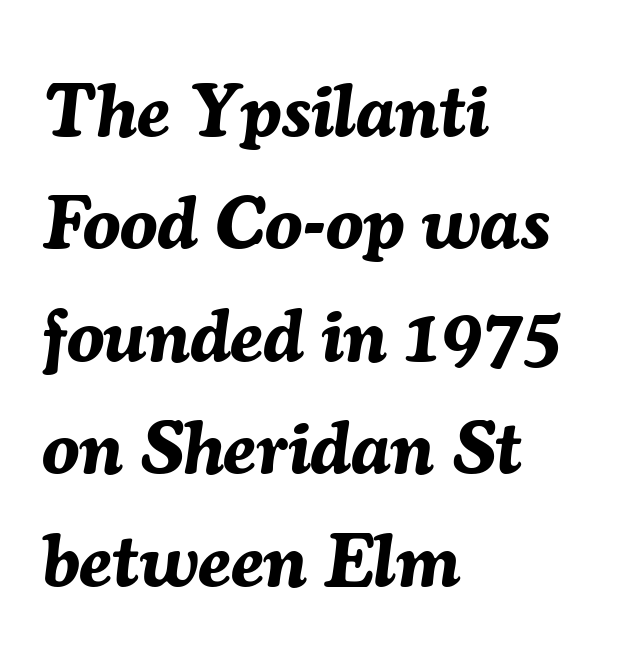
The image shows 75 px bold type, italic (leaning right); set left-aligned, normal line spacing (1.5x), normal letter spacing, not underlined; medium stroke contrast and a medium x-height.
